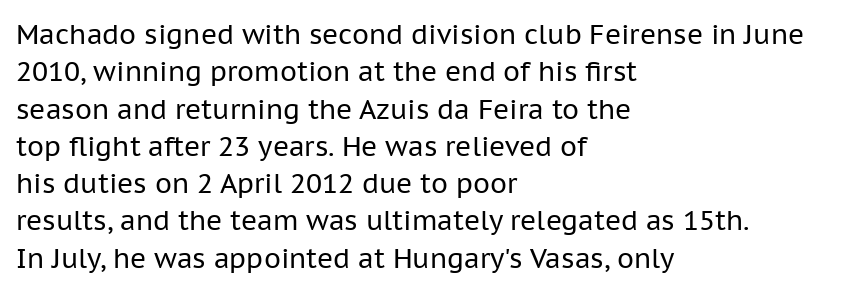
{"italic": "no", "bold": "no", "underline": "no", "align": "left", "line_spacing": "normal", "line_spacing_ratio": 1.38, "letter_spacing": "normal", "letter_spacing_em": 0.0, "glyph_px": 27}
